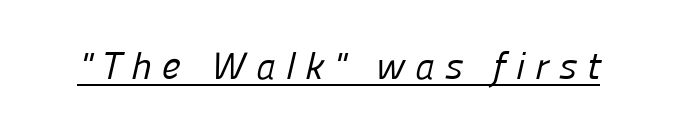
Every word sits above its own underline. The letters advance in unequal steps, a hallmark of proportional type. The text was rendered using a sans face with plain stroke endings. These lines have a slow, spaced-out rhythm from letter to letter.
